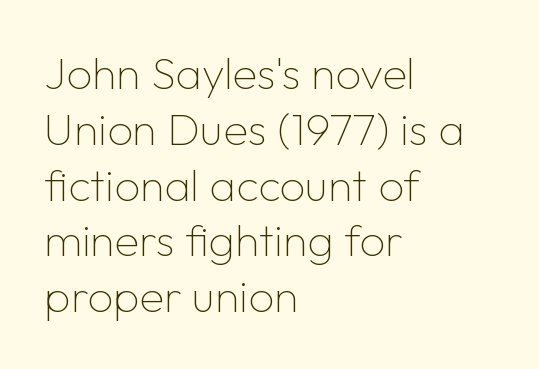
Do the characters align in a grid? No, the font is proportional. Characters remain perfectly vertical along every line. Nope, no serifs anywhere on these letters. Letter spacing: default. These glyphs show unthickened strokes, regular width or finer. Check the space under the baseline: it is left empty.
